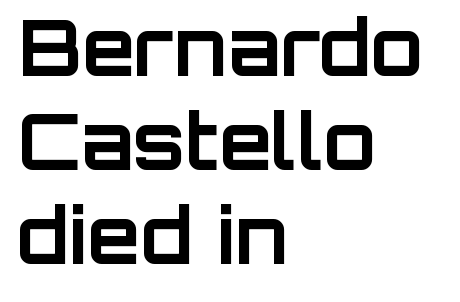
Plenty of ink on the page — the face is bold. Grotesque or geometric, the face here clearly has no serifs. Glance below the letters and you will spot only blank space. You could call the tracking neutral — neither tight nor loose. If you drew a ruler down the left edge, every line would touch it. The font's upright variant was chosen for this text.
